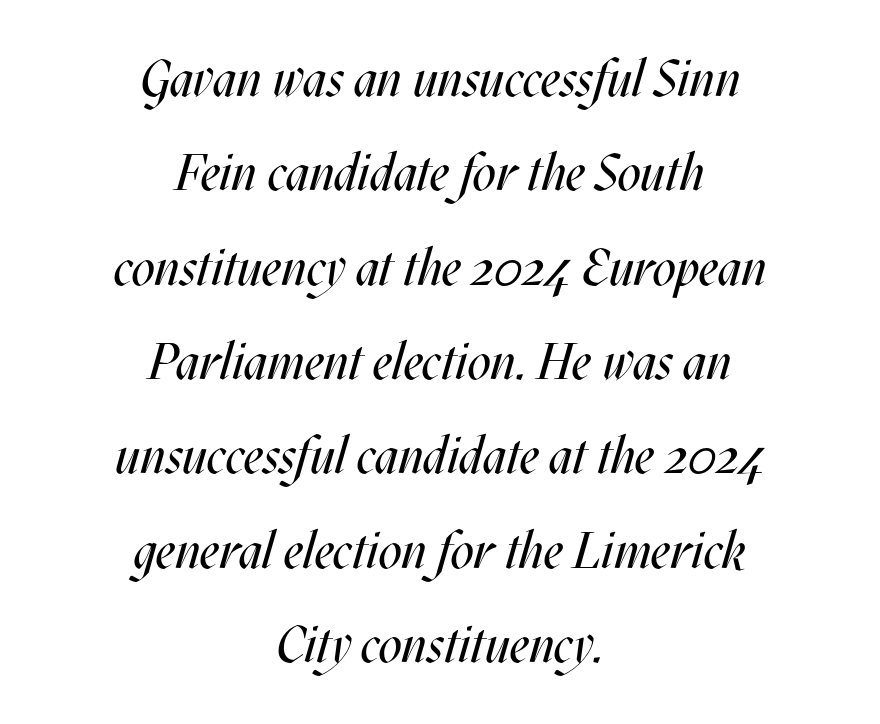
The image shows 51 px regular-weight, condensed type, italic (leaning right); set centered, line spacing 1.85x, normal letter spacing, not underlined; medium stroke contrast and a large x-height.
